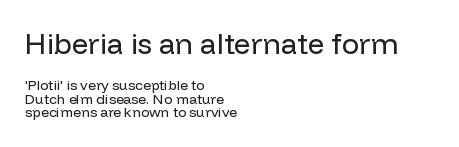
Check under the words: just untouched page. The strokes are not fattened; the text isn't bold. Nope, no serifs anywhere on these letters. The passage shown is typed in a proportional face where columns would drift. The designer dialed line spacing down below the default.
